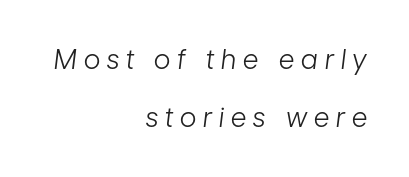
The image shows 27 px text type, italic (leaning right); set right-aligned, loose line spacing (2.16x), unusually wide letter spacing (+0.26 em), not underlined.
